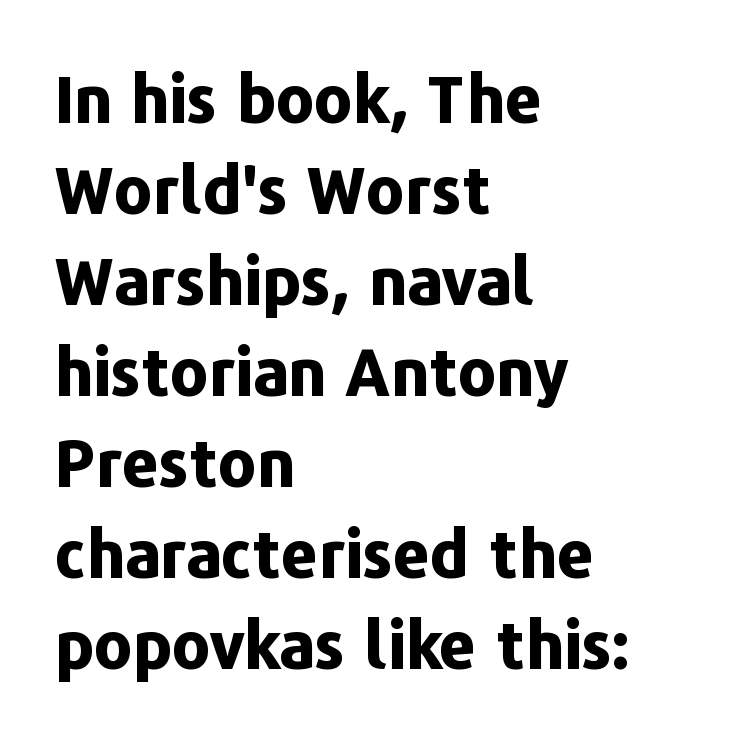
{"serif": "no", "italic": "no", "bold": "yes", "weight": "bold", "width": "normal", "stroke_contrast": "low", "x_height": "medium", "monospaced": "no", "underline": "no", "align": "left", "line_spacing": "normal", "line_spacing_ratio": 1.4, "letter_spacing": "normal", "letter_spacing_em": 0.0, "glyph_px": 65}
